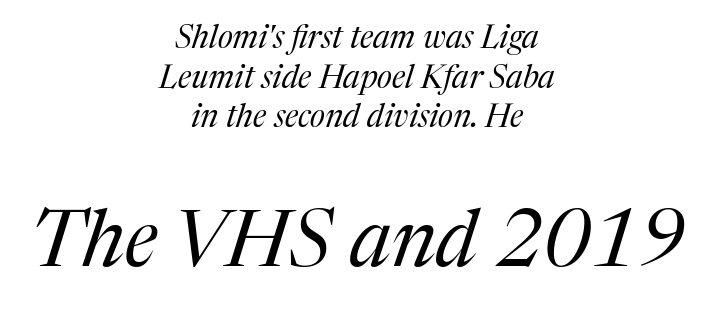
{"serif": "yes", "italic": "yes", "lean": "right", "slant_degrees": 17, "bold": "no", "weight": "regular", "width": "normal", "stroke_contrast": "medium", "x_height": "medium", "monospaced": "no", "underline": "no", "align": "center", "line_spacing_ratio": 1.24, "letter_spacing": "normal", "letter_spacing_em": 0.0, "larger_block": "second", "size_ratio": 2.47, "glyph_px": 79}
